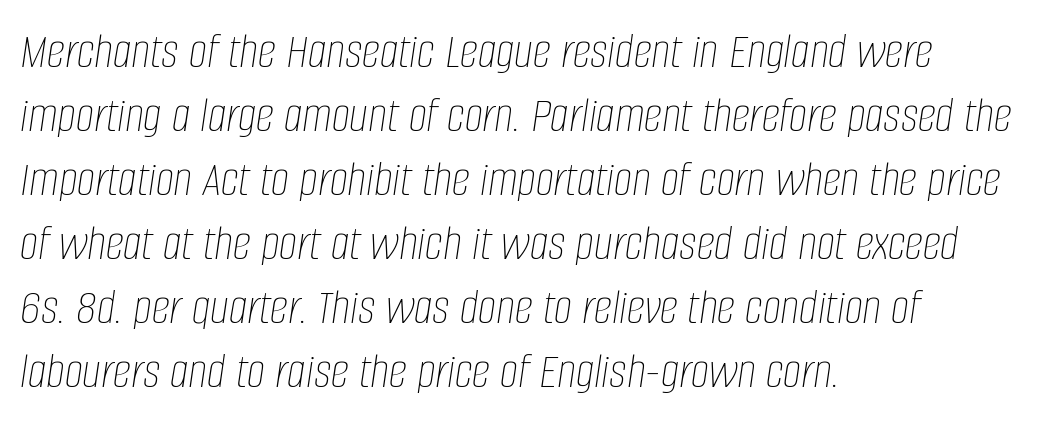
Q: Is the text bold? A: No.
Q: Is the text italic (slanted)? A: Yes, it leans right by about 8 degrees.
Q: Is the text underlined? A: No.
Q: How is the paragraph aligned? A: Left-aligned.
Q: Is the spacing between letters normal or unusually wide? A: Normal.
Q: Width (condensed, normal, or wide)? A: Condensed.
Q: Stroke contrast? A: Low.
Q: x-height? A: Large.
Q: Monospaced? A: No.
